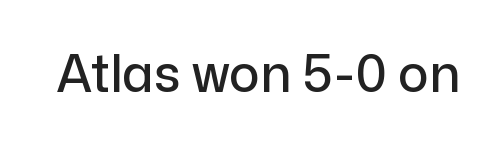
{"serif": "no", "italic": "no", "width": "normal", "stroke_contrast": "low", "x_height": "medium", "monospaced": "no", "underline": "no", "letter_spacing": "normal", "letter_spacing_em": 0.0, "glyph_px": 51}
